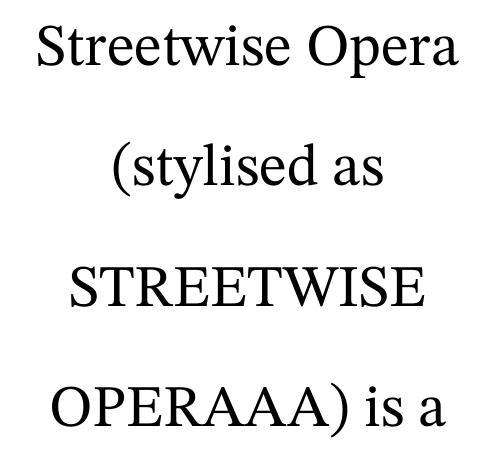
{"serif": "yes", "italic": "no", "width": "normal", "stroke_contrast": "medium", "x_height": "medium", "monospaced": "no", "underline": "no", "align": "center", "line_spacing": "loose", "line_spacing_ratio": 2.04, "letter_spacing": "normal", "letter_spacing_em": 0.0, "glyph_px": 59}
